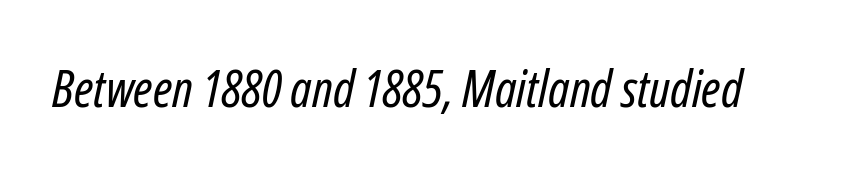
The image shows 51 px regular-weight, condensed type, italic (leaning right); set normal letter spacing, not underlined; low stroke contrast and a medium x-height.
